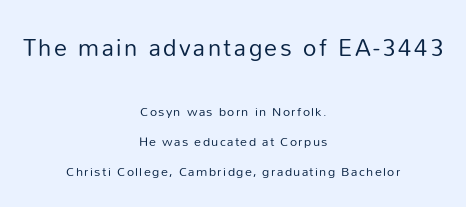
Q: Is the text bold? A: No.
Q: Is the text italic (slanted)? A: No, it is upright.
Q: Is the text underlined? A: No.
Q: How is the paragraph aligned? A: Centered.
Q: Is the spacing between lines tight, normal or loose? A: Loose.
Q: Which block of text is set in a larger size, the first (top) or the second (bottom)? A: The first (top) one.
